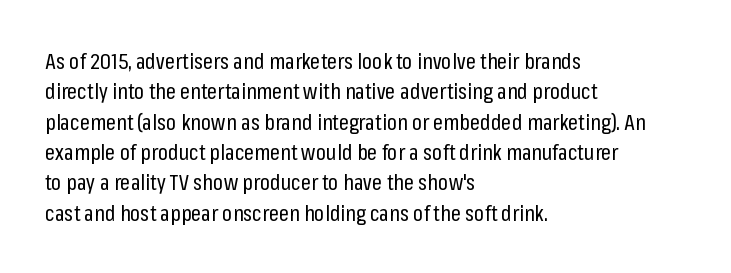
{"italic": "no", "bold": "no", "underline": "no", "align": "left", "line_spacing": "normal", "line_spacing_ratio": 1.38, "letter_spacing": "normal", "letter_spacing_em": 0.0, "glyph_px": 22}
